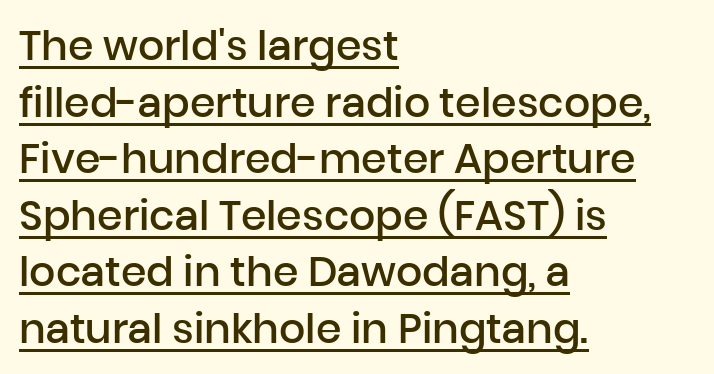
The image shows 41 px semibold sans-serif type, upright; set left-aligned, normal line spacing (1.38x), normal letter spacing, underlined; low stroke contrast and a medium x-height.
